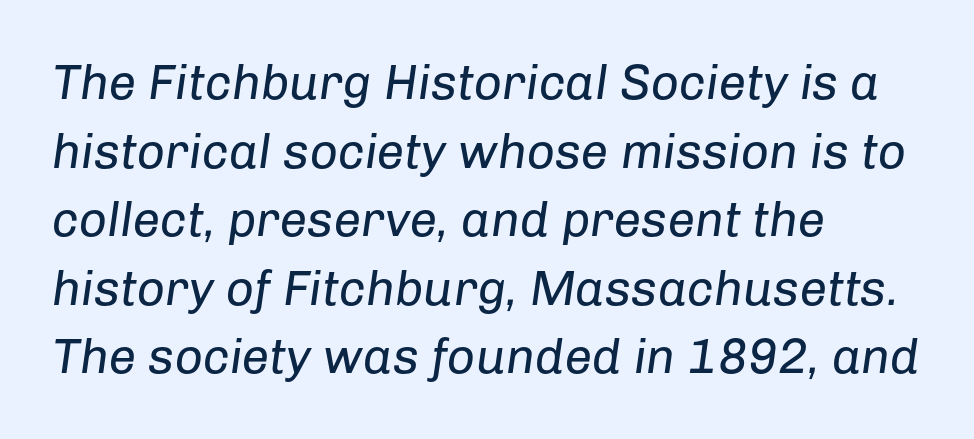
The typeface has the unassuming heft of standard copy or less. The gap between lines stays unmarked. The letters are slanted; this is an italic face. The passage shown is typed in a proportional face where columns would drift.
